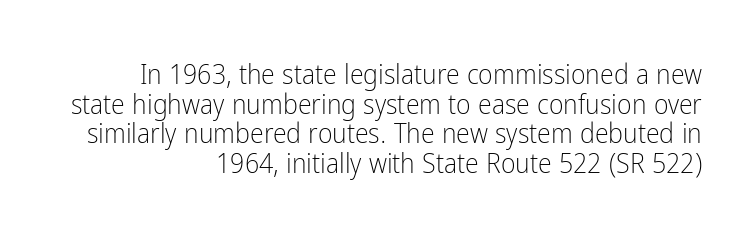
Q: Is the text bold? A: No.
Q: Is the text italic (slanted)? A: No, it is upright.
Q: Is the typeface a serif or a sans-serif typeface? A: Sans-serif.
Q: Is the text underlined? A: No.
Q: How is the paragraph aligned? A: Right-aligned.
Q: Is the spacing between letters normal or unusually wide? A: Normal.
Q: Is the spacing between lines tight, normal or loose? A: Tight.
Q: Width (condensed, normal, or wide)? A: Condensed.
Q: Stroke contrast? A: Low.
Q: x-height? A: Medium.
Q: Monospaced? A: No.
